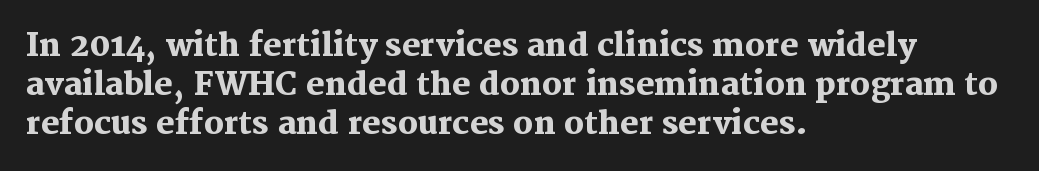
Q: Is the text bold? A: Yes.
Q: Is the text italic (slanted)? A: No, it is upright.
Q: Is the typeface a serif or a sans-serif typeface? A: Serif.
Q: Is the text underlined? A: No.
Q: How is the paragraph aligned? A: Left-aligned.
Q: Is the spacing between letters normal or unusually wide? A: Normal.
Q: Is the spacing between lines tight, normal or loose? A: Normal.
Q: Width (condensed, normal, or wide)? A: Normal.
Q: Stroke contrast? A: Medium.
Q: x-height? A: Medium.
Q: Monospaced? A: No.
